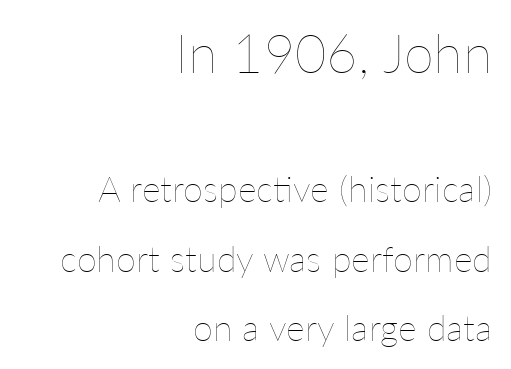
Bigger letters appear in the top chunk; the bottom chunk is reduced. No italicization has been applied; the sample stays upright. Tracking here is standard; glyphs follow each other at the usual distance. Looks like regular typesetting: each glyph gets only the width it needs. Rows of type keep a wide berth in the vertical direction. Heaviness? Minimal to ordinary, like unemphasized prose.
